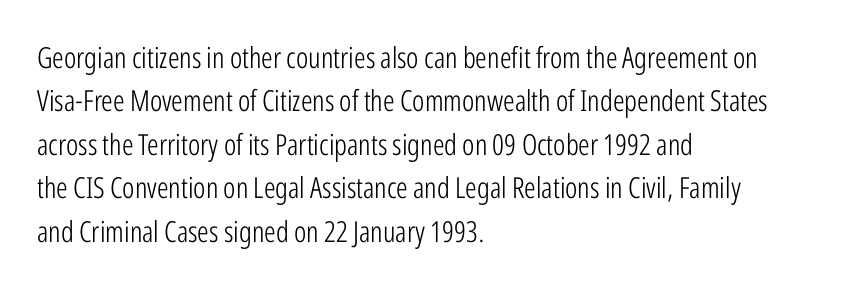
The image shows 29 px light, condensed sans-serif type, upright; set left-aligned, normal line spacing (1.5x), normal letter spacing, not underlined; low stroke contrast and a medium x-height.
